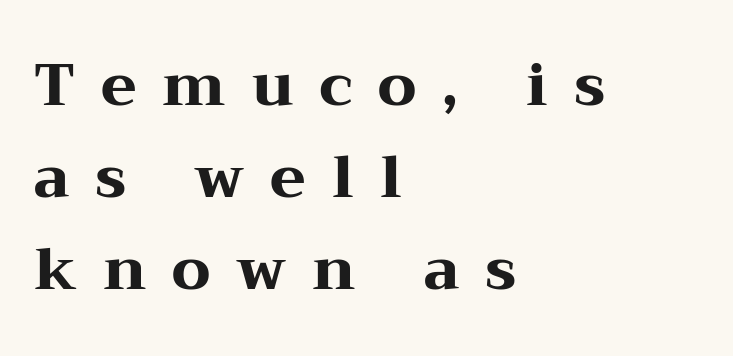
In terms of posture, this sample is upright. Notice how descenders clear the ascenders below comfortably — that's standard leading. Spacing between characters has been opened up far beyond the box default. Notice how thick the strokes are: this is what a full bold looks like. Here the designer chose a conventional face with non-uniform glyph widths.
